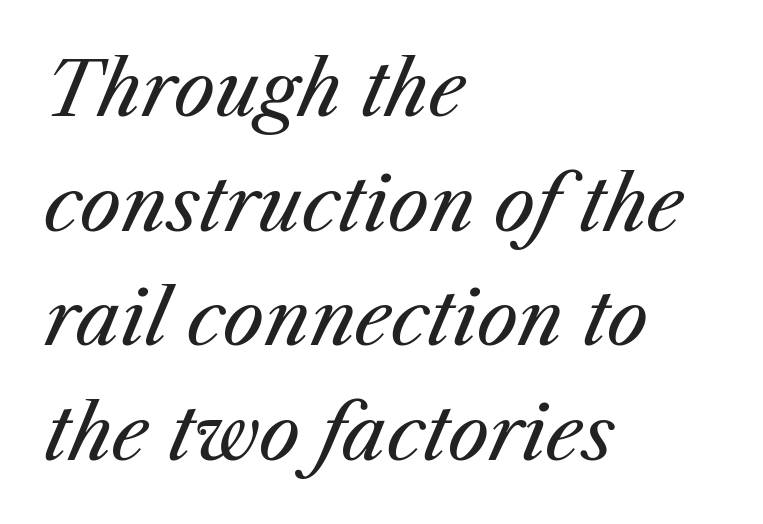
Q: Is the text bold? A: No.
Q: Is the text italic (slanted)? A: Yes, it leans right by about 25 degrees.
Q: Is the text underlined? A: No.
Q: How is the paragraph aligned? A: Left-aligned.
Q: Is the spacing between letters normal or unusually wide? A: Normal.
Q: Is the spacing between lines tight, normal or loose? A: Normal.
Q: Width (condensed, normal, or wide)? A: Normal.
Q: Stroke contrast? A: Medium.
Q: x-height? A: Medium.
Q: Monospaced? A: No.
